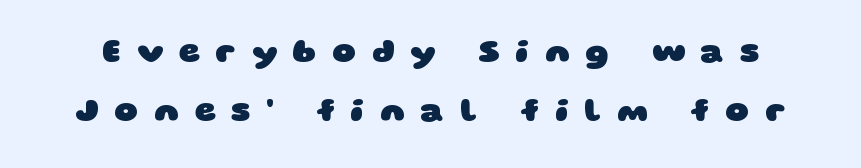
{"serif": "no", "bold": "yes", "weight": "heavy", "width": "wide", "stroke_contrast": "low", "x_height": "large", "monospaced": "no", "underline": "no", "line_spacing_ratio": 1.8, "letter_spacing": "wide", "letter_spacing_em": 0.47, "glyph_px": 33}
